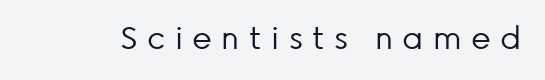
Each letter keeps its own natural width here, so spacing adapts to shape. Descender tails drop into unmarked territory. The lettering stays uniformly vertical, giving the passage a roman look. The font family rendered here belongs to the sans-serif group. Is the type heavy? It reads as light-to-regular instead. Observe the wide spacing: letters keep a clear distance from each other.
